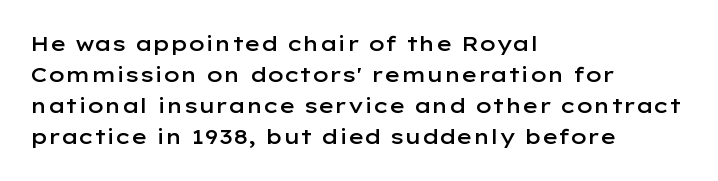
Observe the ordinary spacing: letters are neighbours, not strangers. Which margin do the lines hug? The left one — the right edge is uneven. Compared with typical paragraphs, the rows here are spaced about the same. Notice how the stems are strictly vertical — no italics here. Compared with an ordinary text face, these strokes are moderately heavier — a semibold. Clear beneath every line of the passage.
